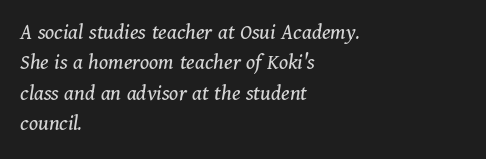
{"italic": "yes", "lean": "right", "slant_degrees": 11, "bold": "no", "underline": "no", "align": "left", "line_spacing": "normal", "line_spacing_ratio": 1.32, "letter_spacing": "normal", "letter_spacing_em": 0.0, "glyph_px": 23}
